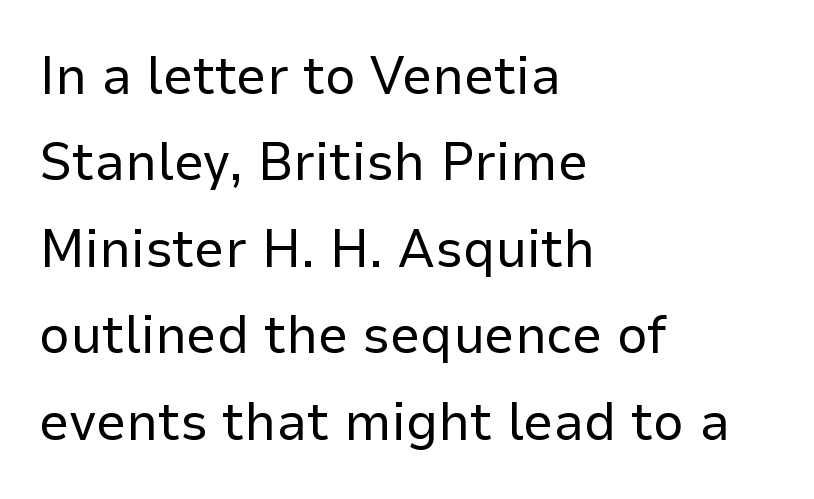
The image shows 54 px regular-weight sans-serif type, upright; set left-aligned, normal line spacing (1.6x), normal letter spacing, not underlined; low stroke contrast and a medium x-height.
